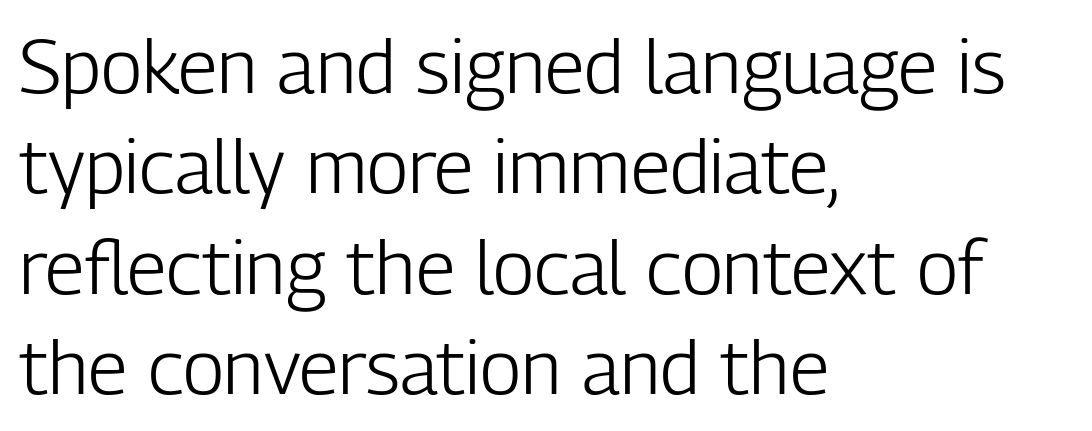
{"serif": "no", "italic": "no", "bold": "no", "weight": "light", "width": "condensed", "stroke_contrast": "low", "x_height": "medium", "monospaced": "no", "underline": "no", "align": "left", "line_spacing": "normal", "line_spacing_ratio": 1.32, "letter_spacing": "normal", "letter_spacing_em": 0.0, "glyph_px": 76}
